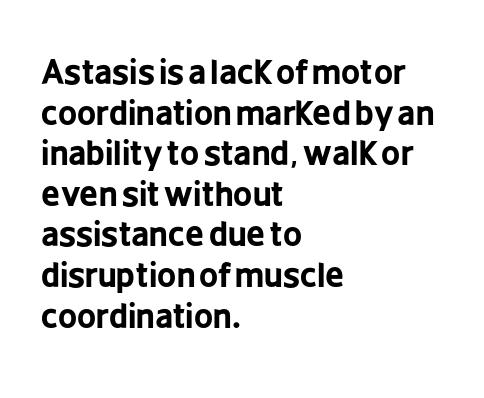
Clear beneath every line of the passage. The characters look thick and weighty, a clear bold. This rendering leaves character spacing at its baseline value. Does the lettering tilt? It doesn't — this is upright. What kind of face is this? One without serifs — a sans. Layout note: lines flush left.
